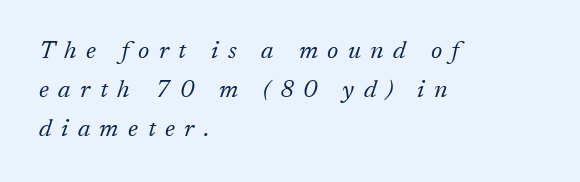
Q: Is the text bold? A: No.
Q: Is the text italic (slanted)? A: Yes, it leans right by about 17 degrees.
Q: Is the text underlined? A: No.
Q: How is the paragraph aligned? A: Left-aligned.
Q: Is the spacing between letters normal or unusually wide? A: Unusually wide.
Q: Is the spacing between lines tight, normal or loose? A: Normal.
